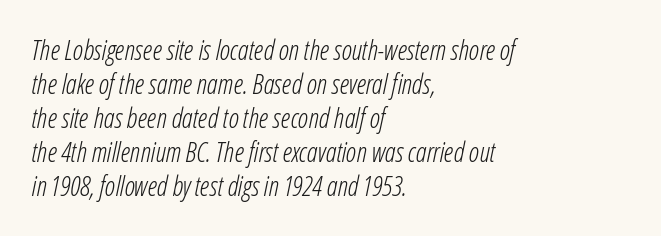
A classic flush-left, rag-right setting is used for this passage. Italic? Definitely — the glyphs are oblique. The space beneath each line is pristine and unruled. The rendering uses a moderate line-height, typical for paragraphs. Heft: none added — not bold.
